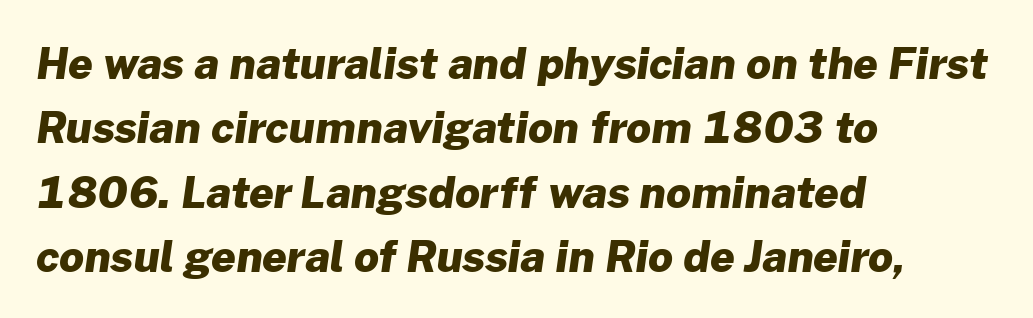
The image shows 43 px heavy sans-serif type; set left-aligned, normal line spacing (1.5x), normal letter spacing, not underlined; low stroke contrast and a medium x-height.
